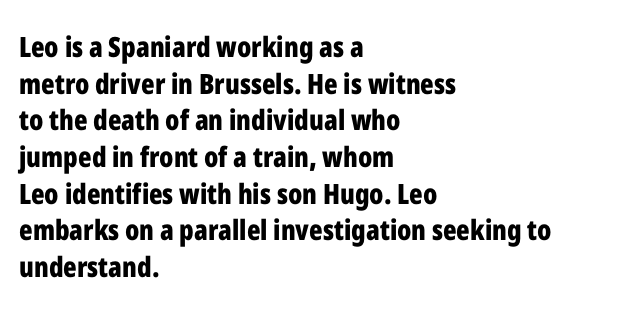
Q: Is the text bold? A: Yes.
Q: Is the text italic (slanted)? A: No, it is upright.
Q: Is the typeface a serif or a sans-serif typeface? A: Sans-serif.
Q: Is the text underlined? A: No.
Q: How is the paragraph aligned? A: Left-aligned.
Q: Is the spacing between letters normal or unusually wide? A: Normal.
Q: Is the spacing between lines tight, normal or loose? A: Normal.
Q: Width (condensed, normal, or wide)? A: Condensed.
Q: Stroke contrast? A: Low.
Q: x-height? A: Medium.
Q: Monospaced? A: No.
